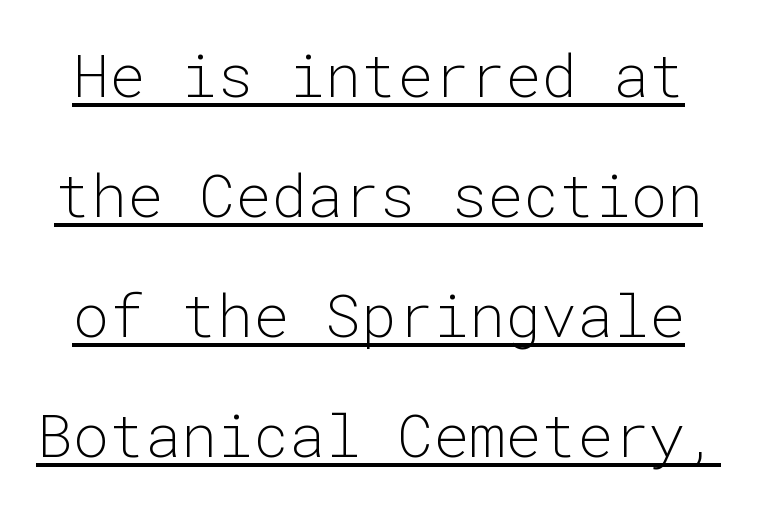
The image shows 60 px light sans-serif type, upright, monospaced; set loose line spacing (2.0x), normal letter spacing, underlined; low stroke contrast and a medium x-height.
